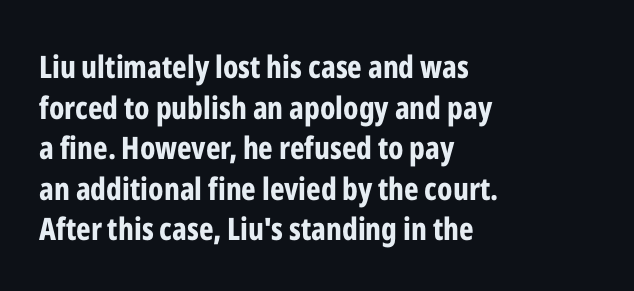
{"serif": "no", "italic": "no", "bold": "yes", "weight": "bold", "width": "condensed", "stroke_contrast": "low", "x_height": "medium", "monospaced": "no", "underline": "no", "align": "left", "line_spacing": "normal", "line_spacing_ratio": 1.31, "letter_spacing": "normal", "letter_spacing_em": 0.0, "glyph_px": 31}
